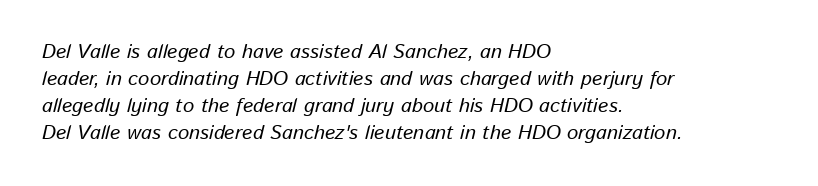
Quick note: italic. Quick note: underline off. Observe the ordinary spacing: letters are neighbours, not strangers. Horizontal bands of white between lines are of average thickness.
